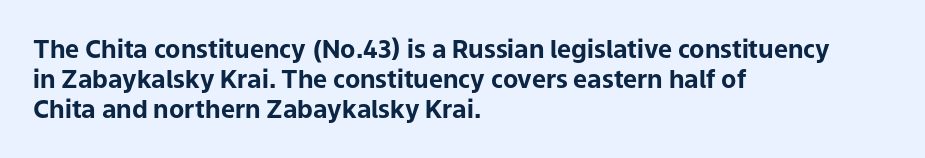
{"italic": "no", "bold": "yes", "underline": "no", "align": "left", "line_spacing_ratio": 1.2, "letter_spacing": "normal", "letter_spacing_em": 0.0, "glyph_px": 25}
